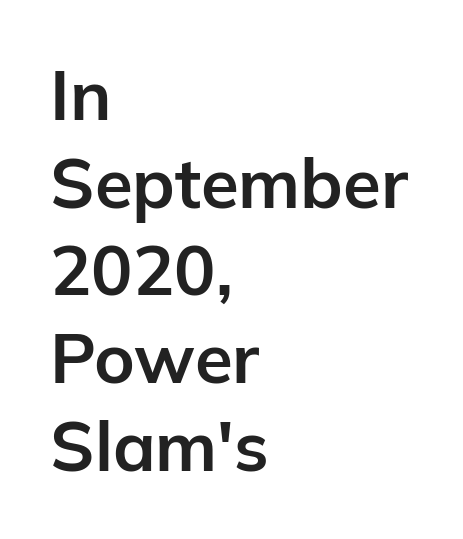
The letters stand straight up with perfectly vertical stems. The type is set solid horizontally, with unmodified tracking. Think of a printed novel: that variable character pitch is what you see here. Nobody drew a line under any word here. Horizontal bands of white between lines are of average thickness.
